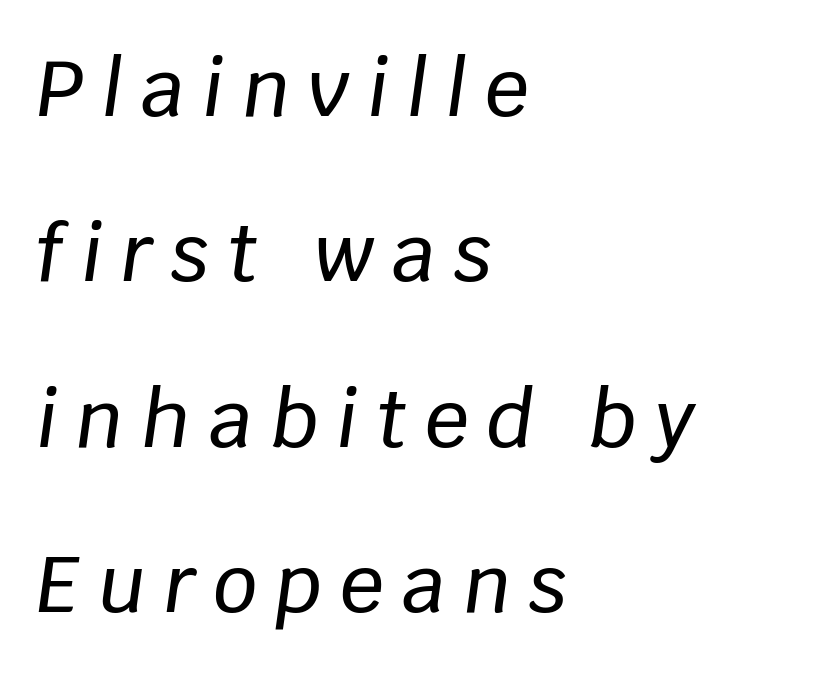
{"italic": "yes", "lean": "right", "slant_degrees": 8, "width": "normal", "stroke_contrast": "low", "x_height": "large", "monospaced": "no", "underline": "no", "align": "left", "line_spacing": "loose", "line_spacing_ratio": 2.12, "letter_spacing": "wide", "letter_spacing_em": 0.23, "glyph_px": 78}
